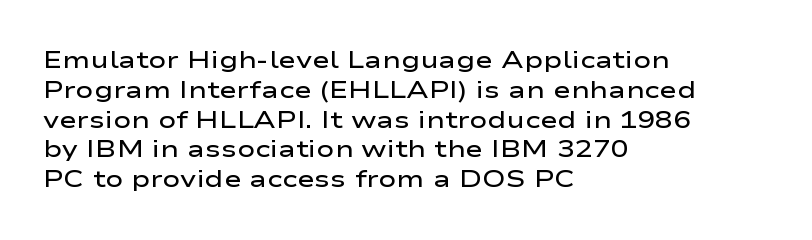
{"italic": "no", "bold": "semi", "underline": "no", "align": "left", "line_spacing_ratio": 1.24, "letter_spacing": "normal", "letter_spacing_em": 0.0, "glyph_px": 24}
